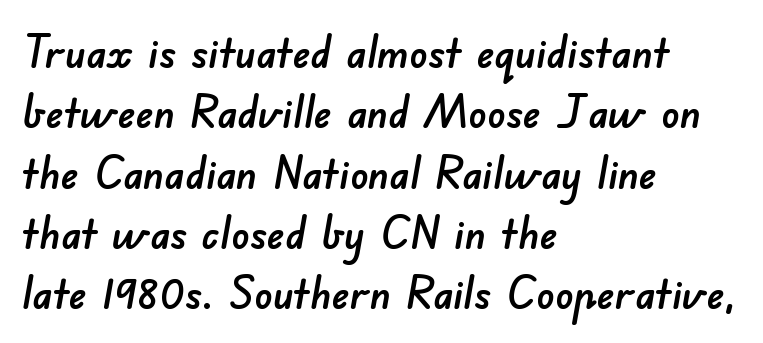
Q: Is the typeface a serif or a sans-serif typeface? A: Sans-serif.
Q: Is the text underlined? A: No.
Q: How is the paragraph aligned? A: Left-aligned.
Q: Is the spacing between letters normal or unusually wide? A: Normal.
Q: Is the spacing between lines tight, normal or loose? A: Normal.
Q: Width (condensed, normal, or wide)? A: Normal.
Q: Stroke contrast? A: Low.
Q: x-height? A: Small.
Q: Monospaced? A: No.
